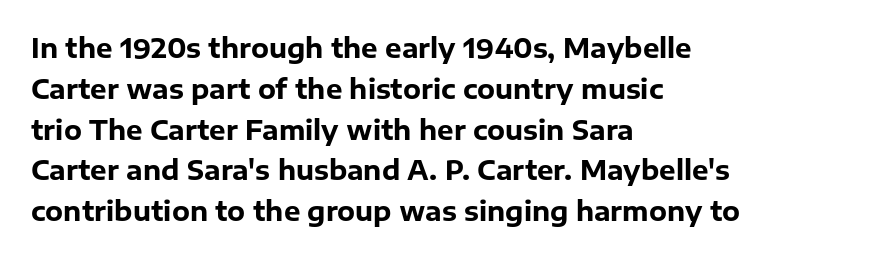
{"italic": "no", "bold": "yes", "underline": "no", "align": "left", "line_spacing": "normal", "line_spacing_ratio": 1.57, "letter_spacing": "normal", "letter_spacing_em": 0.0, "glyph_px": 26}
